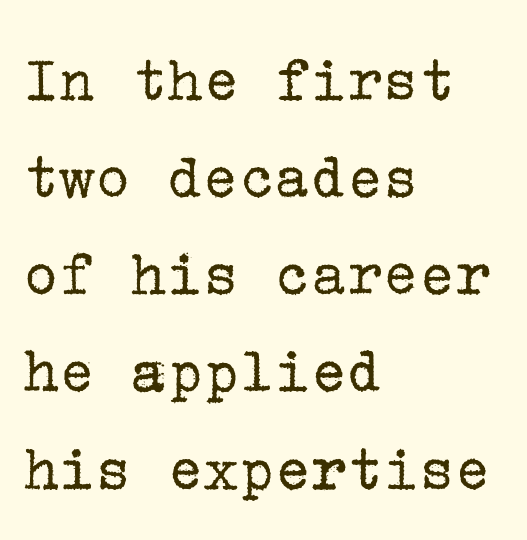
The image shows 67 px regular-weight serif type, upright; set left-aligned, normal line spacing (1.45x), normal letter spacing, not underlined; low stroke contrast and a medium x-height.
